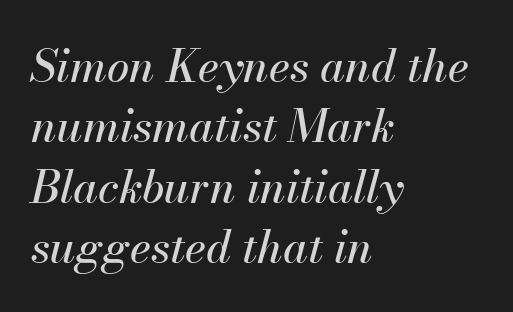
The image shows 45 px text type, italic (leaning right); set left-aligned, normal line spacing (1.34x), normal letter spacing, not underlined; medium stroke contrast and a small x-height.
